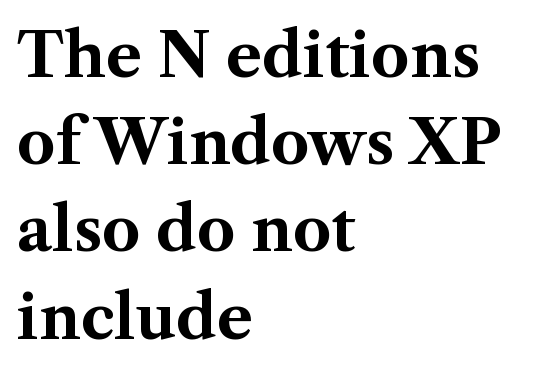
The face used here has the dense, thick strokes of a bold. Each row of text sits above clean, open space. Left-aligned paragraph, ragged on the right. Reading down the column, the eye jumps a familiar distance to each next line. Character widths vary here, with narrow letters taking less room than wide ones. The passage shown has conventional tracking throughout.
